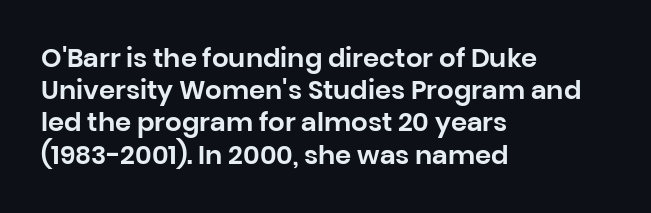
You could call the tracking neutral — neither tight nor loose. Posture: upright roman. Which margin do the lines hug? The left one — the right edge is uneven. Decoration check: the copy has no underline.
